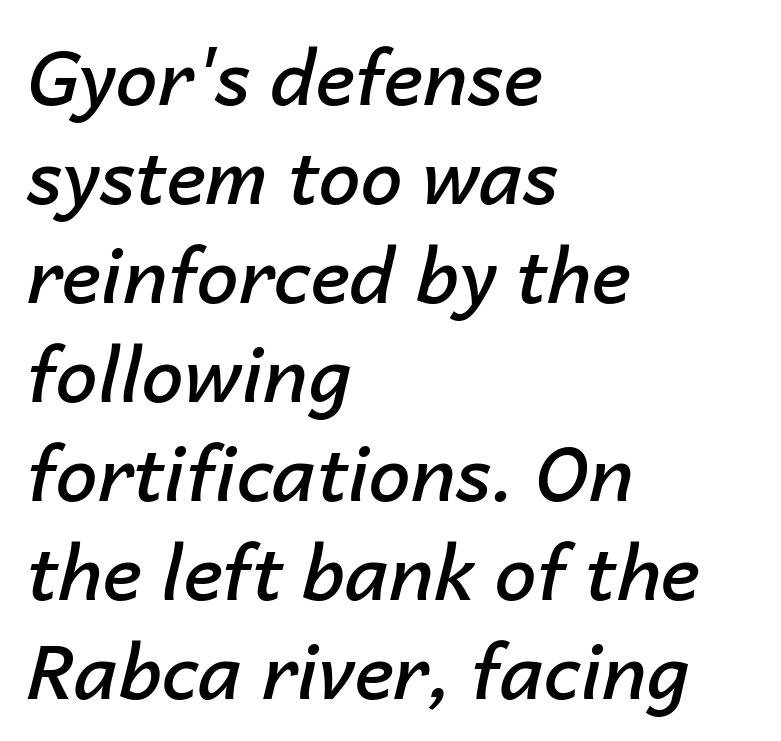
Layout note: lines flush left. The rendering applies a slant to the glyphs. Anything drawn beneath the words? Only blank space. The rendering uses a semibold face; strokes are thickened but not to full bold. Whoever set this chose a conventional vertical rhythm.
